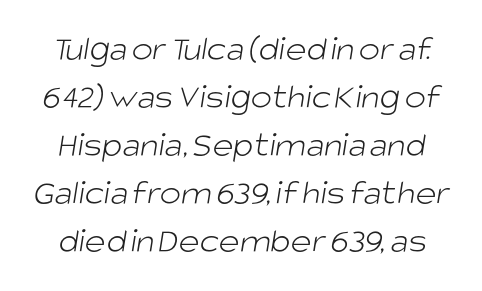
{"serif": "no", "bold": "no", "weight": "light", "width": "normal", "stroke_contrast": "low", "x_height": "large", "monospaced": "no", "underline": "no", "line_spacing": "normal", "line_spacing_ratio": 1.33, "letter_spacing": "normal", "letter_spacing_em": 0.0, "glyph_px": 36}
